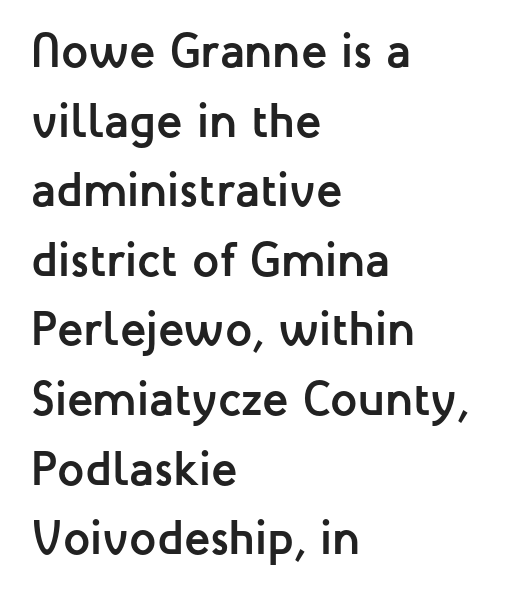
Q: Is the text bold? A: Yes.
Q: Is the text italic (slanted)? A: No, it is upright.
Q: Is the typeface a serif or a sans-serif typeface? A: Sans-serif.
Q: Is the text underlined? A: No.
Q: How is the paragraph aligned? A: Left-aligned.
Q: Is the spacing between letters normal or unusually wide? A: Normal.
Q: Is the spacing between lines tight, normal or loose? A: Normal.
Q: Width (condensed, normal, or wide)? A: Normal.
Q: Stroke contrast? A: Low.
Q: x-height? A: Medium.
Q: Monospaced? A: No.
